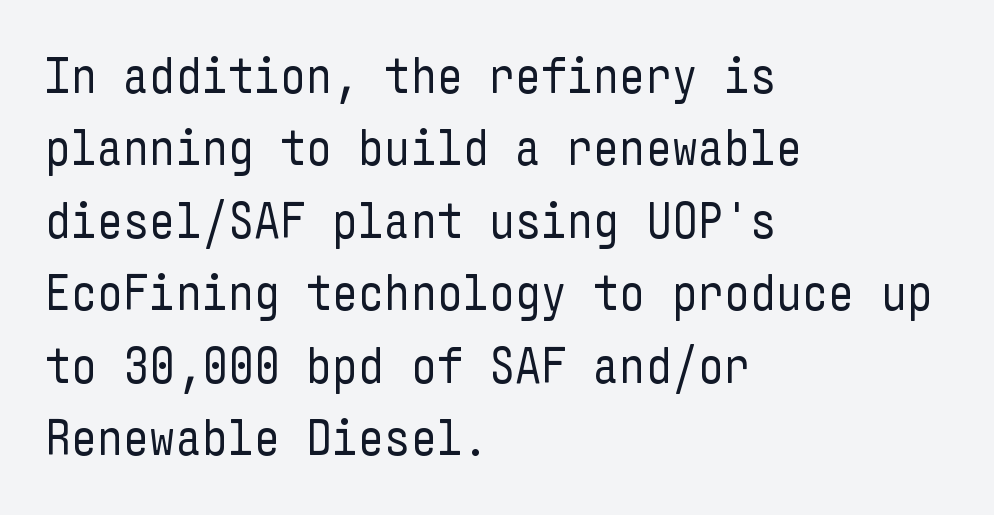
Which margin do the lines hug? The left one — the right edge is uneven. Do the letters lean? They stand straight. The type family on display is of the sans-serif kind. Quick note: underline off. Evenly set lines give the paragraph a standard silhouette.
